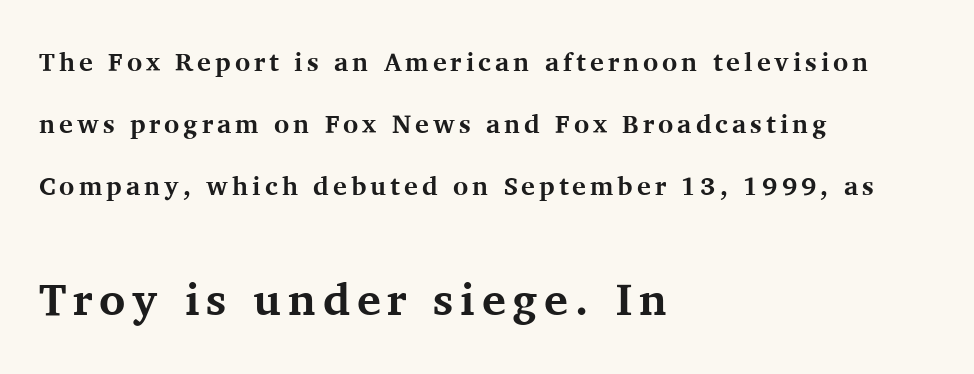
{"serif": "yes", "italic": "no", "bold": "yes", "weight": "bold", "width": "normal", "stroke_contrast": "medium", "x_height": "medium", "monospaced": "no", "underline": "no", "align": "left", "line_spacing": "loose", "line_spacing_ratio": 2.38, "larger_block": "second", "size_ratio": 1.73, "glyph_px": 45}
